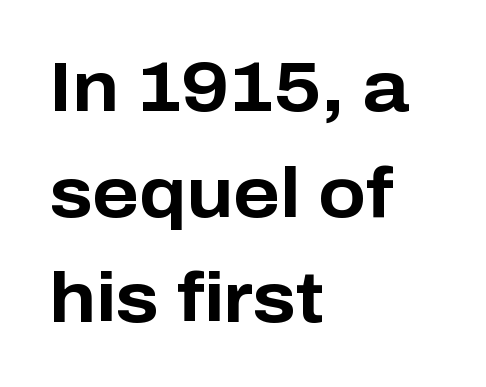
Q: Is the text bold? A: Yes.
Q: Is the text italic (slanted)? A: No, it is upright.
Q: Is the typeface a serif or a sans-serif typeface? A: Sans-serif.
Q: Is the text underlined? A: No.
Q: How is the paragraph aligned? A: Left-aligned.
Q: Is the spacing between letters normal or unusually wide? A: Normal.
Q: Is the spacing between lines tight, normal or loose? A: Normal.
Q: Width (condensed, normal, or wide)? A: Normal.
Q: Stroke contrast? A: Low.
Q: x-height? A: Medium.
Q: Monospaced? A: No.
